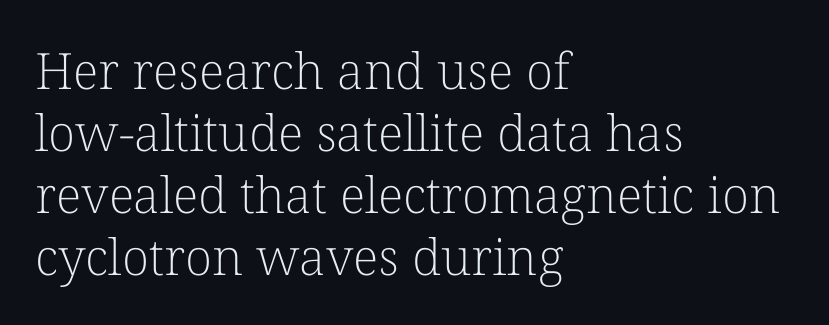
{"serif": "yes", "italic": "no", "bold": "no", "weight": "light", "width": "normal", "stroke_contrast": "low", "x_height": "medium", "monospaced": "no", "underline": "no", "align": "left", "line_spacing_ratio": 1.24, "letter_spacing": "normal", "letter_spacing_em": 0.0, "glyph_px": 50}
